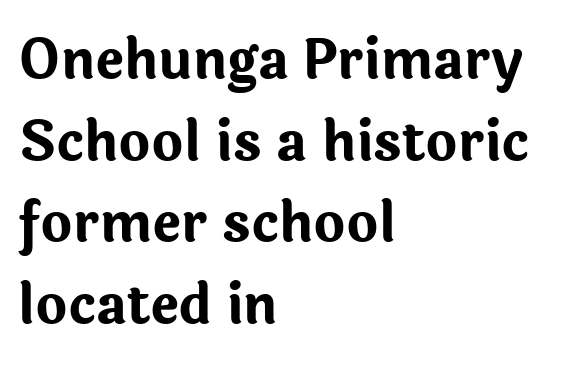
{"serif": "no", "italic": "no", "bold": "yes", "weight": "bold", "width": "normal", "stroke_contrast": "low", "x_height": "medium", "monospaced": "no", "underline": "no", "align": "left", "line_spacing": "normal", "line_spacing_ratio": 1.51, "letter_spacing": "normal", "letter_spacing_em": 0.0, "glyph_px": 54}
